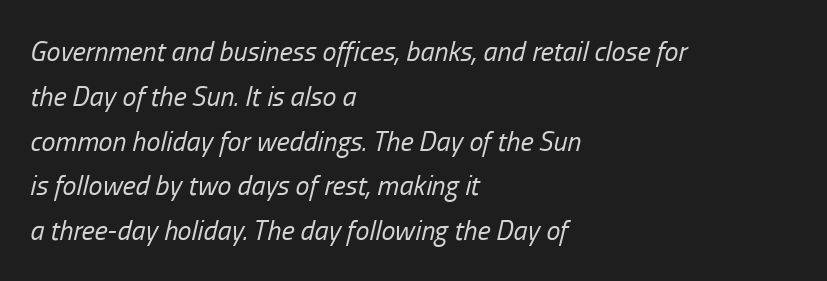
The image shows 28 px regular-weight, condensed type, italic (leaning right); set left-aligned, normal line spacing (1.6x), normal letter spacing, not underlined; low stroke contrast and a medium x-height.
